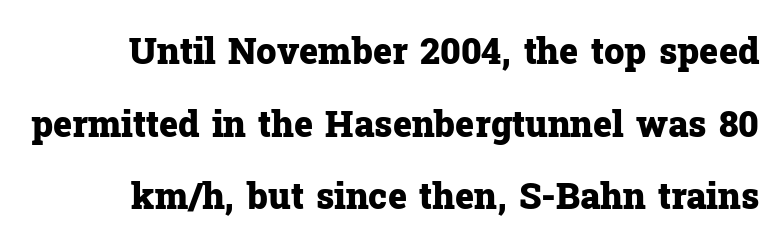
Typesetter's note: full bold, strokes at maximum text heaviness. Italic? Not at all — the glyphs are vertical. Old-style or modern, the face here clearly has serifs. These lines keep a tight, regular rhythm from letter to letter.
